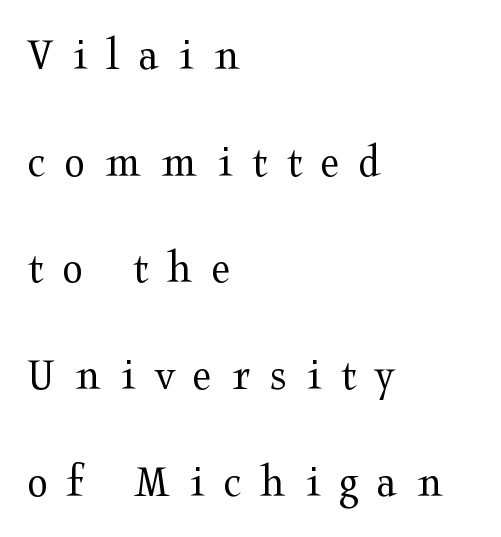
Each row of text sits above clean, open space. This is roman type, the default non-slanted kind. To sum up the face: it has serifs. The passage is arranged the way most books set body copy — flush left. Loose tracking; the words dissolve into strings of separated letters. Summary of vertical rhythm: relaxed, with wide interline spacing.
